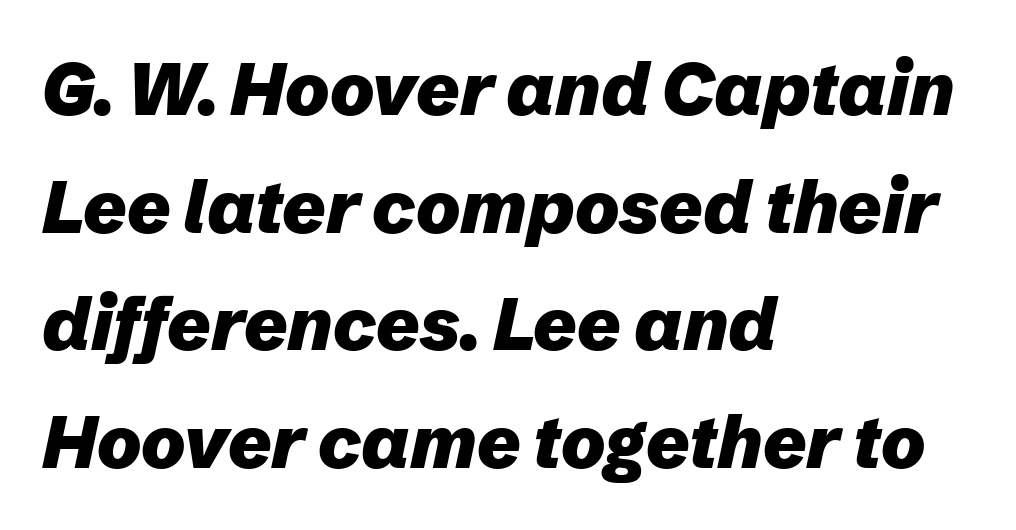
The image shows 74 px heavy type, italic (leaning right); set left-aligned, normal line spacing (1.59x), normal letter spacing, not underlined; low stroke contrast and a medium x-height.
